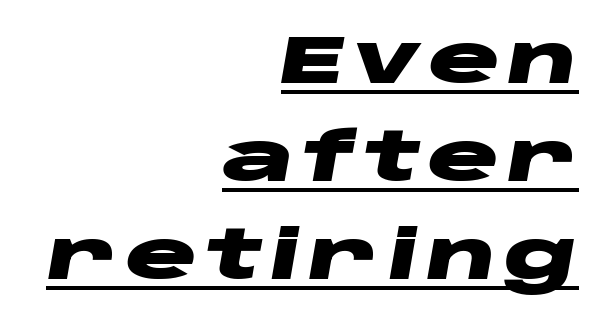
Q: Is the text bold? A: Yes.
Q: Is the text italic (slanted)? A: Yes, it leans right by about 10 degrees.
Q: Is the text underlined? A: Yes.
Q: How is the paragraph aligned? A: Right-aligned.
Q: Is the spacing between lines tight, normal or loose? A: Normal.
Q: Width (condensed, normal, or wide)? A: Wide.
Q: Stroke contrast? A: Low.
Q: x-height? A: Large.
Q: Monospaced? A: No.
